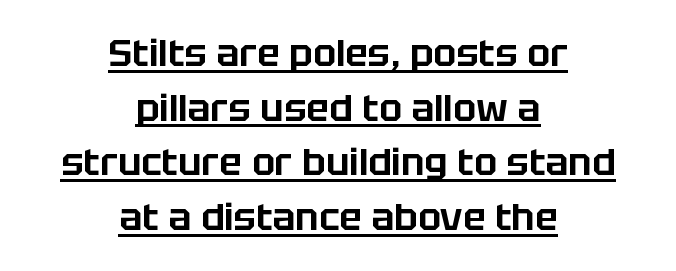
You can see a thin bar hugging the bottom of the glyphs. Leftover space on each line is divided equally before and after the words. Are there feet on the stems? There aren't — it's a sans. Look at the tracking — it's just the regular setting, nothing added. The face used here is proportionally spaced, like ordinary book or web type.
